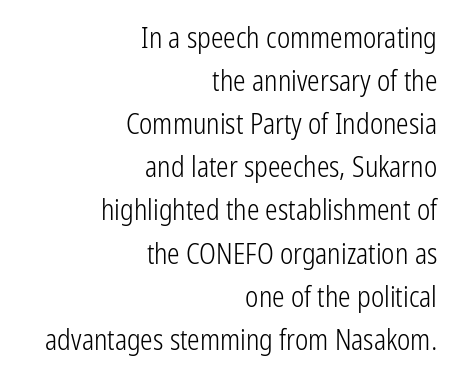
The image shows 28 px light, condensed sans-serif type, upright; set right-aligned, normal line spacing (1.54x), normal letter spacing, not underlined; low stroke contrast and a medium x-height.
